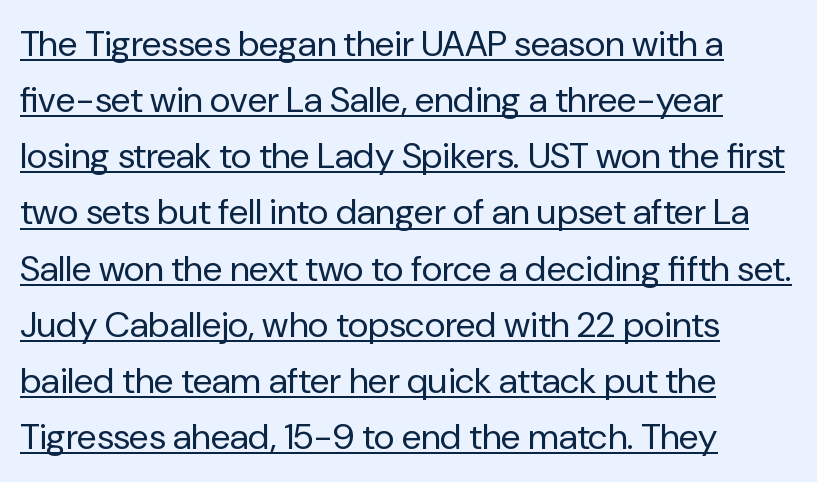
Q: Is the text bold? A: No.
Q: Is the text italic (slanted)? A: No, it is upright.
Q: Is the typeface a serif or a sans-serif typeface? A: Sans-serif.
Q: Is the text underlined? A: Yes.
Q: How is the paragraph aligned? A: Left-aligned.
Q: Is the spacing between letters normal or unusually wide? A: Normal.
Q: Is the spacing between lines tight, normal or loose? A: Normal.
Q: Width (condensed, normal, or wide)? A: Normal.
Q: Stroke contrast? A: Low.
Q: x-height? A: Medium.
Q: Monospaced? A: No.
